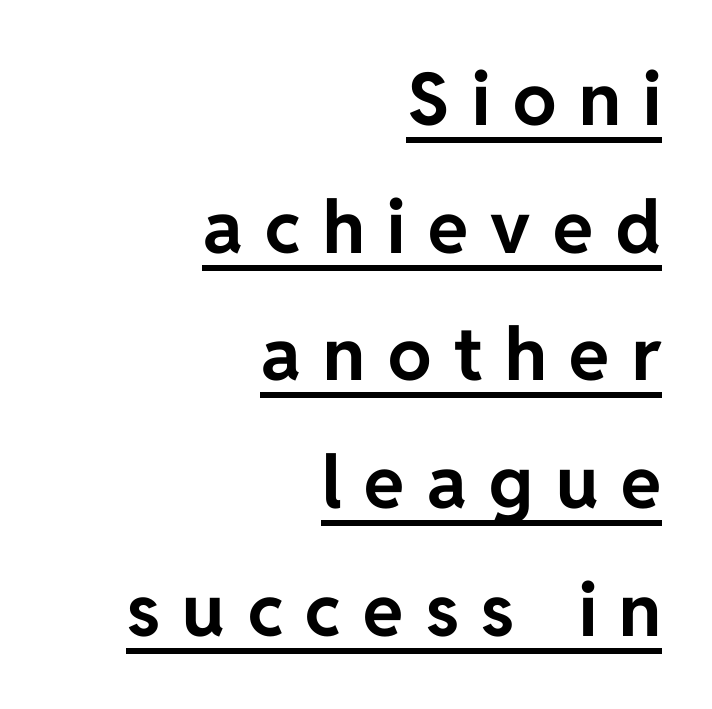
Q: Is the text bold? A: Yes.
Q: Is the text italic (slanted)? A: No, it is upright.
Q: Is the typeface a serif or a sans-serif typeface? A: Sans-serif.
Q: Is the text underlined? A: Yes.
Q: How is the paragraph aligned? A: Right-aligned.
Q: Is the spacing between letters normal or unusually wide? A: Unusually wide.
Q: Width (condensed, normal, or wide)? A: Normal.
Q: Stroke contrast? A: Low.
Q: x-height? A: Medium.
Q: Monospaced? A: No.
